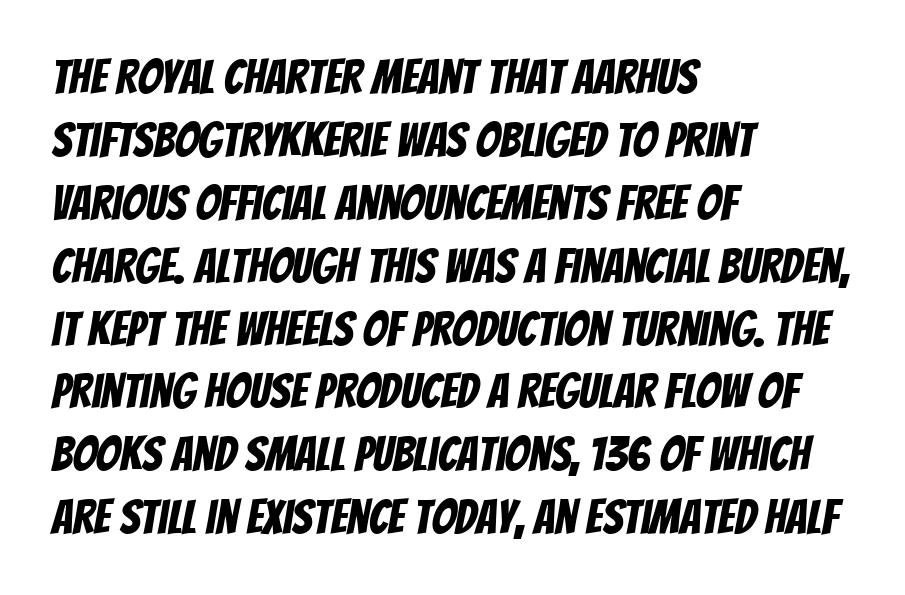
{"serif": "no", "width": "condensed", "stroke_contrast": "low", "x_height": "large", "monospaced": "no", "underline": "no", "align": "left", "line_spacing": "normal", "line_spacing_ratio": 1.31, "letter_spacing": "normal", "letter_spacing_em": 0.0, "glyph_px": 48}
